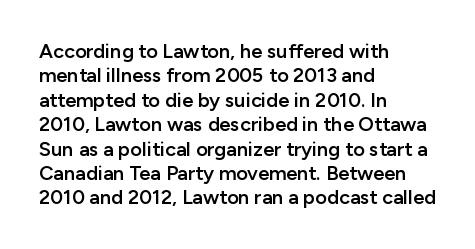
{"italic": "no", "bold": "semi", "underline": "no", "align": "left", "line_spacing_ratio": 1.22, "letter_spacing": "normal", "letter_spacing_em": 0.0, "glyph_px": 20}
